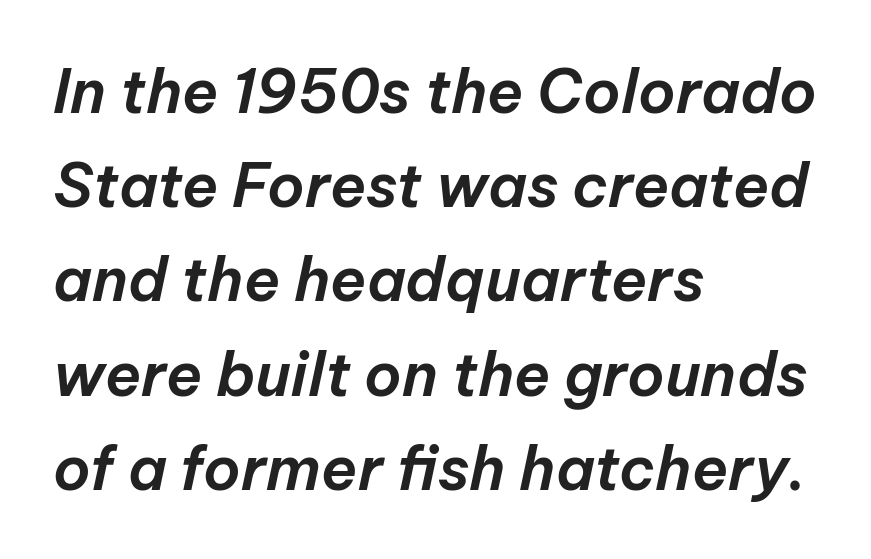
The image shows 60 px text type, italic (leaning right); set left-aligned, normal line spacing (1.57x), normal letter spacing, not underlined; low stroke contrast and a medium x-height.
